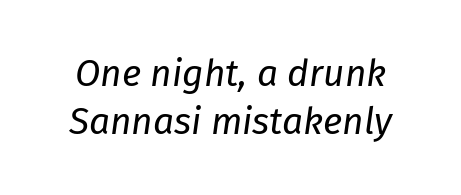
{"italic": "yes", "lean": "right", "slant_degrees": 8, "bold": "no", "weight": "regular", "width": "normal", "stroke_contrast": "low", "x_height": "medium", "monospaced": "no", "underline": "no", "line_spacing": "normal", "line_spacing_ratio": 1.29, "letter_spacing": "normal", "letter_spacing_em": 0.0, "glyph_px": 37}
